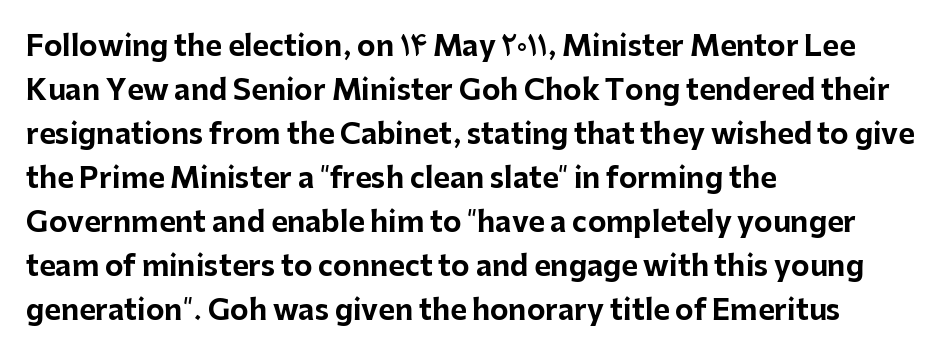
A sans-serif font was chosen for this passage. Observe the ordinary spacing: letters are neighbours, not strangers. Designer's note — italics off, roman on. Caption: multi-line text, flush left, ragged right. You'd pick this weight for a headline — it's a proper bold.
